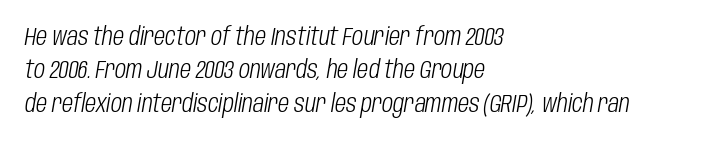
The image shows 24 px text type, italic (leaning right); set left-aligned, normal line spacing (1.39x), normal letter spacing, not underlined.
